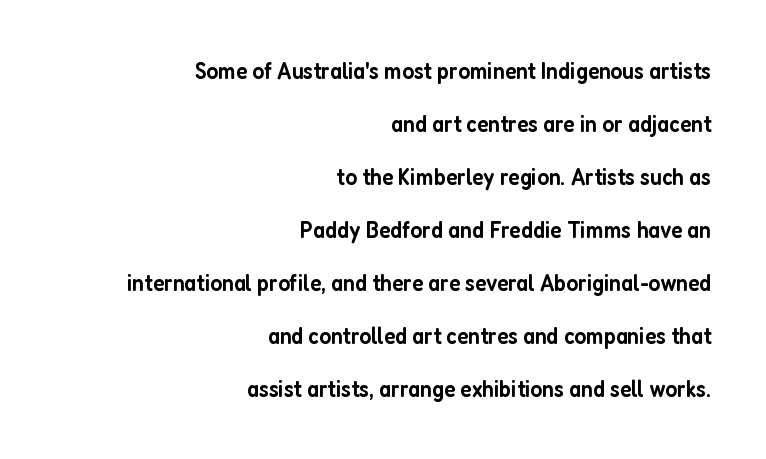
Semibold letterforms, between regular and bold. Rows of type keep a wide berth in the vertical direction. Check under the words: just untouched page. The lines in this sample share a right terminus and differ only in where they begin. What stands out about the letter spacing? Nothing — it is the standard amount.
